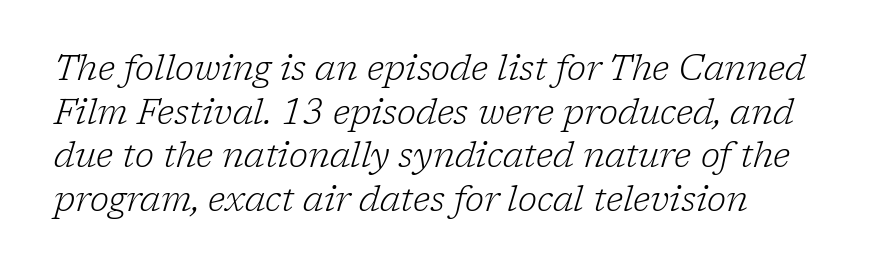
Q: Is the text bold? A: No.
Q: Is the text italic (slanted)? A: Yes, it leans right by about 17 degrees.
Q: Is the typeface a serif or a sans-serif typeface? A: Serif.
Q: Is the text underlined? A: No.
Q: Is the spacing between letters normal or unusually wide? A: Normal.
Q: Is the spacing between lines tight, normal or loose? A: Normal.
Q: Width (condensed, normal, or wide)? A: Normal.
Q: Stroke contrast? A: Low.
Q: x-height? A: Medium.
Q: Monospaced? A: No.
